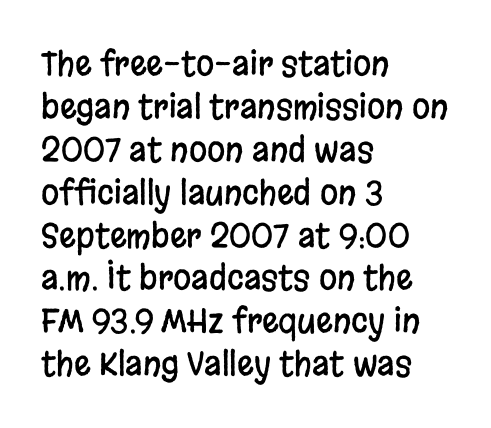
Look at the bottom of the vertical strokes: they stop flat, with no serifs. What stands out about the letter spacing? Nothing — it is the standard amount. Visually the block forms a straight wall on the left and a jagged coastline on the right. How would I describe the line gaps? Plain and ordinary.
